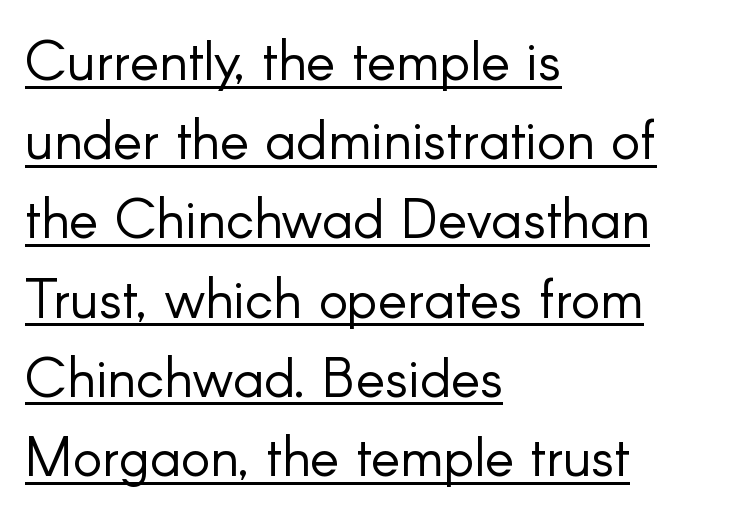
The image shows 55 px light sans-serif type, upright; set left-aligned, normal line spacing (1.44x), normal letter spacing, underlined; low stroke contrast and a small x-height.
